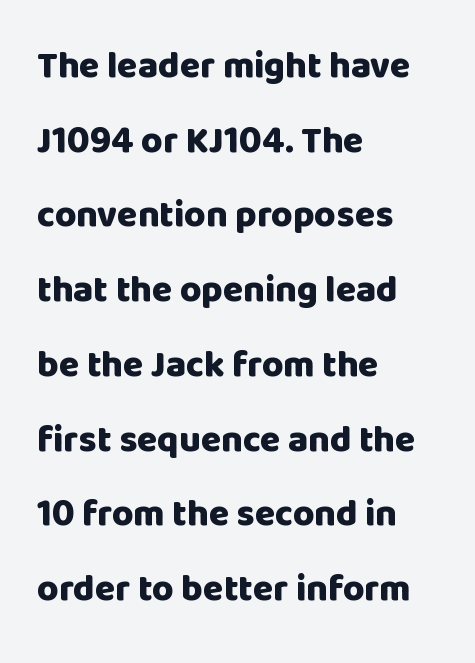
{"serif": "no", "italic": "no", "bold": "yes", "weight": "heavy", "width": "normal", "stroke_contrast": "low", "x_height": "large", "monospaced": "no", "underline": "no", "align": "left", "line_spacing": "loose", "line_spacing_ratio": 2.02, "letter_spacing": "normal", "letter_spacing_em": 0.0, "glyph_px": 37}
